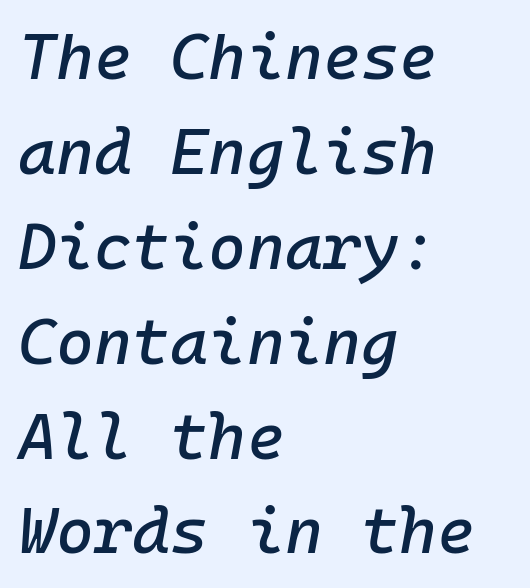
The image shows 65 px text type, italic (leaning right), monospaced; set left-aligned, normal line spacing (1.46x), normal letter spacing, not underlined; low stroke contrast and a medium x-height.
